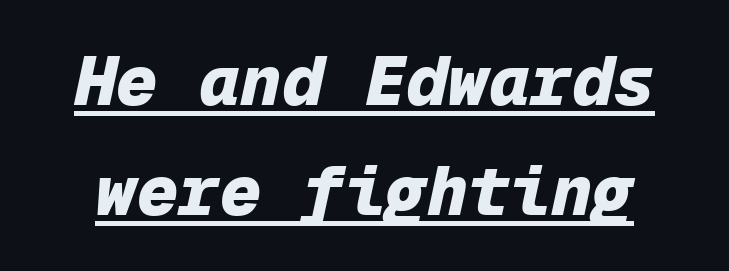
The image shows 69 px heavy type, italic (leaning right), monospaced; set normal line spacing (1.59x), normal letter spacing, underlined; low stroke contrast and a medium x-height.
